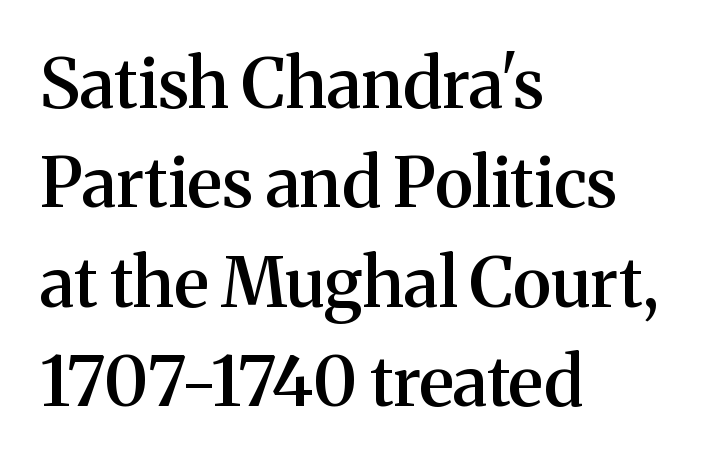
Q: Is the text bold? A: Semi-bold.
Q: Is the text italic (slanted)? A: No, it is upright.
Q: Is the typeface a serif or a sans-serif typeface? A: Serif.
Q: Is the text underlined? A: No.
Q: How is the paragraph aligned? A: Left-aligned.
Q: Is the spacing between letters normal or unusually wide? A: Normal.
Q: Is the spacing between lines tight, normal or loose? A: Normal.
Q: Width (condensed, normal, or wide)? A: Normal.
Q: Stroke contrast? A: Medium.
Q: x-height? A: Medium.
Q: Monospaced? A: No.
